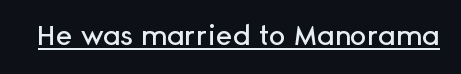
The image shows 28 px sans-serif type, upright; set normal letter spacing, underlined; low stroke contrast and a medium x-height.
